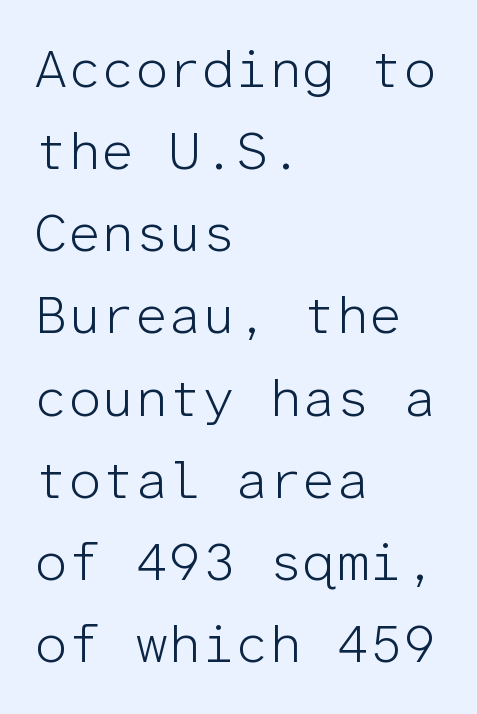
The image shows 53 px light sans-serif type, upright, monospaced; set left-aligned, normal line spacing (1.55x), normal letter spacing, not underlined; low stroke contrast and a medium x-height.
